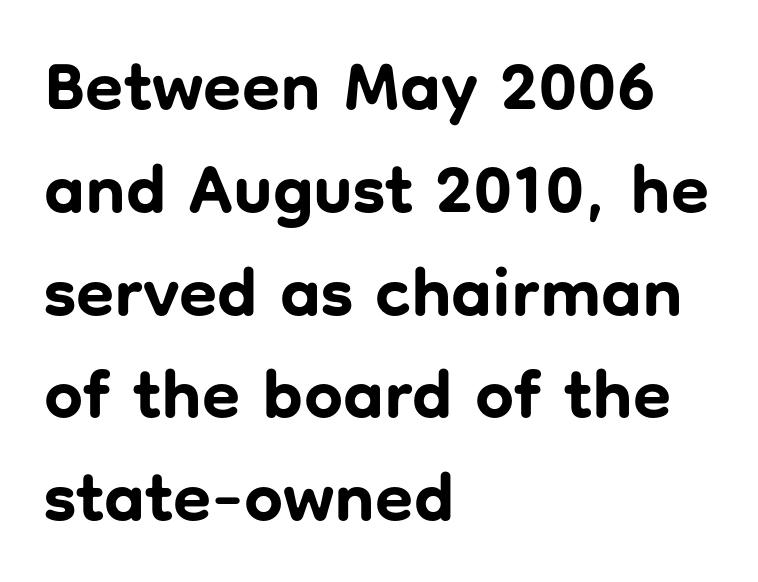
Is the block centered? No — it sits flush against the left margin. Words float on clear page, feet unadorned. The passage shown is emphatically bold. Notice how the stems are strictly vertical — no italics here. A typesetter would call this proportional, since set widths differ per character. Vertical spacing — default.
